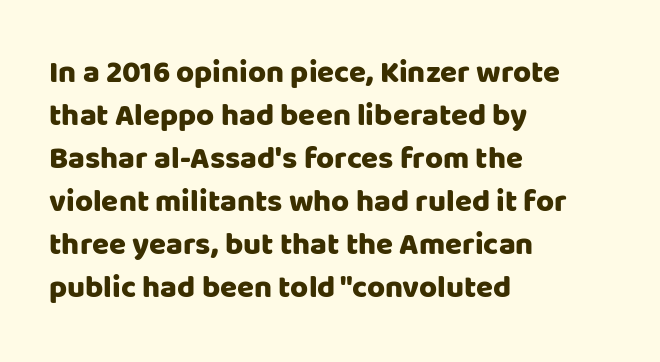
{"serif": "no", "italic": "no", "width": "normal", "stroke_contrast": "low", "x_height": "large", "monospaced": "no", "underline": "no", "align": "left", "line_spacing": "normal", "line_spacing_ratio": 1.39, "letter_spacing": "normal", "letter_spacing_em": 0.0, "glyph_px": 31}
